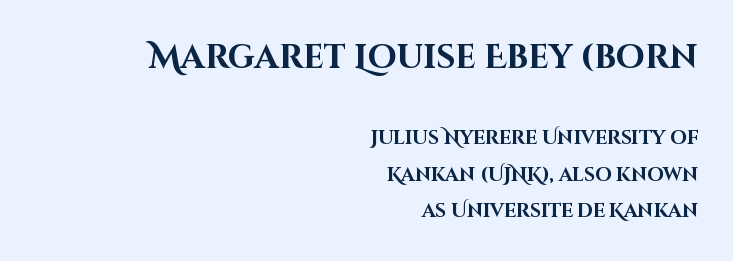
{"serif": "no", "italic": "no", "bold": "yes", "weight": "bold", "width": "normal", "stroke_contrast": "high", "x_height": "large", "monospaced": "no", "underline": "no", "align": "right", "line_spacing": "loose", "line_spacing_ratio": 1.93, "letter_spacing": "normal", "letter_spacing_em": 0.0, "larger_block": "first", "size_ratio": 1.74, "glyph_px": 33}
